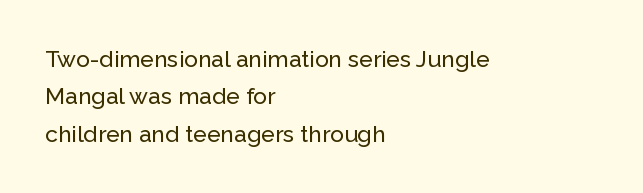
Q: Is the text italic (slanted)? A: No, it is upright.
Q: Is the text underlined? A: No.
Q: How is the paragraph aligned? A: Left-aligned.
Q: Is the spacing between letters normal or unusually wide? A: Normal.
Q: Is the spacing between lines tight, normal or loose? A: Normal.
